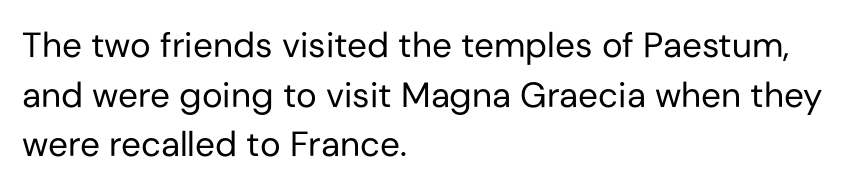
Q: Is the text bold? A: No.
Q: Is the text italic (slanted)? A: No, it is upright.
Q: Is the typeface a serif or a sans-serif typeface? A: Sans-serif.
Q: Is the text underlined? A: No.
Q: How is the paragraph aligned? A: Left-aligned.
Q: Is the spacing between letters normal or unusually wide? A: Normal.
Q: Is the spacing between lines tight, normal or loose? A: Normal.
Q: Width (condensed, normal, or wide)? A: Normal.
Q: Stroke contrast? A: Low.
Q: x-height? A: Medium.
Q: Monospaced? A: No.
